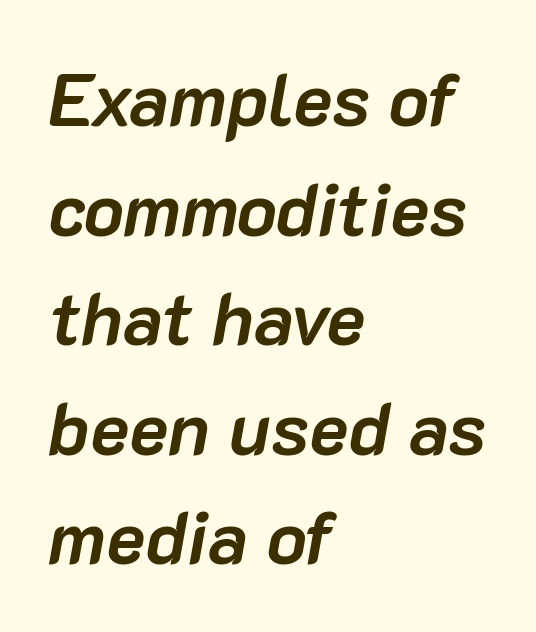
Think of a printed novel: that variable character pitch is what you see here. Is the block centered? No — it sits flush against the left margin. These lines carry a lot of weight — the face is fully bold. Does the lettering tilt? It does — this is italic. The line-height multiplier appears to be the usual default. What stands out about the letter spacing? Nothing — it is the standard amount.
